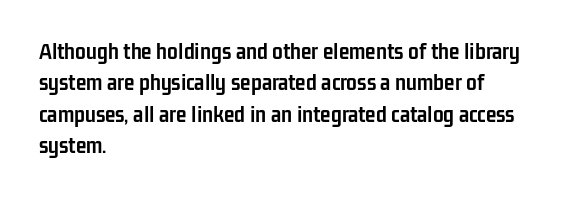
Caption: standard tracking, unaltered. In CSS terms this would be text-align: left. Unlike italic type, these characters show no tilt at all. A dark, heavy texture on the line: the type is bold.
